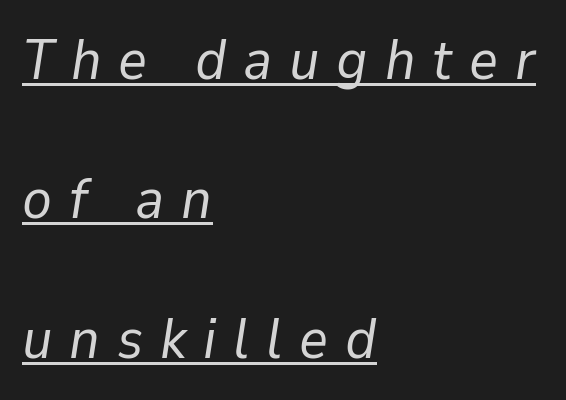
{"italic": "yes", "lean": "right", "slant_degrees": 9, "bold": "no", "weight": "regular", "width": "normal", "stroke_contrast": "low", "x_height": "medium", "monospaced": "no", "underline": "yes", "align": "left", "line_spacing": "loose", "line_spacing_ratio": 2.49, "letter_spacing": "wide", "letter_spacing_em": 0.3, "glyph_px": 56}
